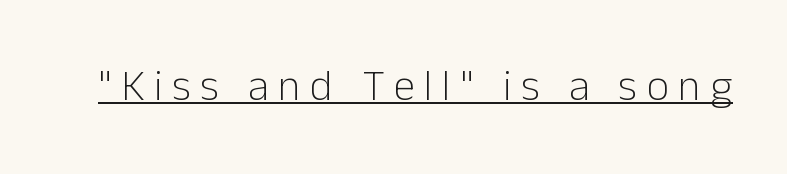
{"serif": "no", "italic": "no", "bold": "no", "weight": "light", "width": "normal", "stroke_contrast": "low", "x_height": "medium", "monospaced": "no", "underline": "yes", "letter_spacing": "wide", "letter_spacing_em": 0.21, "glyph_px": 44}
